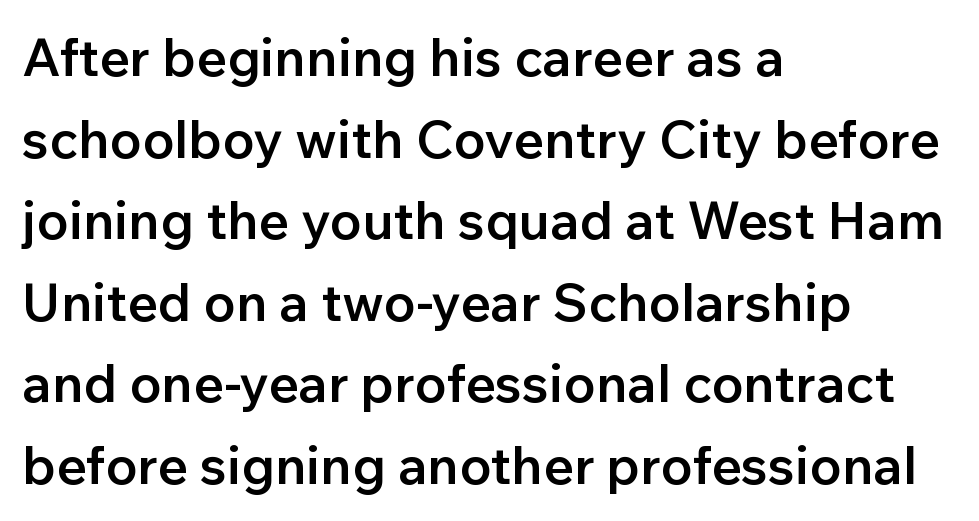
The font is running at a semibold setting, under full bold. Nope, not italic — everything's standing straight. A typesetter would call this proportional, since set widths differ per character. This rendering employs a face without finishing strokes, i.e., a sans-serif. Caption: multi-line text, flush left, ragged right. The gap between lines stays unmarked.
